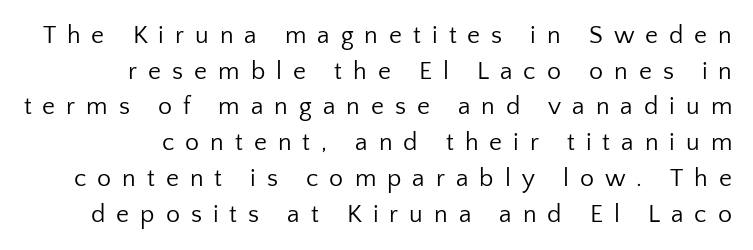
Q: Is the text bold? A: No.
Q: Is the text italic (slanted)? A: No, it is upright.
Q: Is the text underlined? A: No.
Q: How is the paragraph aligned? A: Right-aligned.
Q: Is the spacing between letters normal or unusually wide? A: Unusually wide.
Q: Is the spacing between lines tight, normal or loose? A: Normal.
